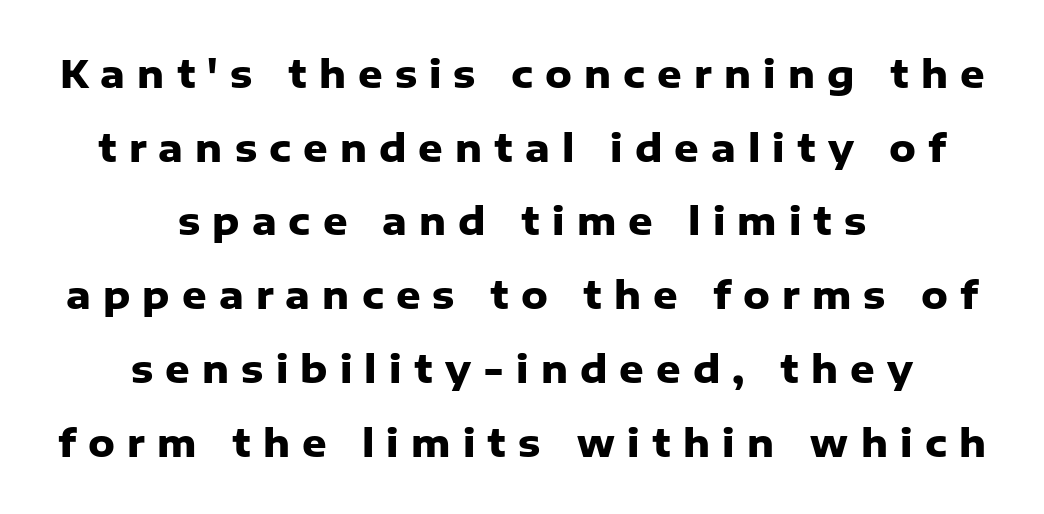
Q: Is the text bold? A: Yes.
Q: Is the text italic (slanted)? A: No, it is upright.
Q: Is the typeface a serif or a sans-serif typeface? A: Sans-serif.
Q: Is the text underlined? A: No.
Q: How is the paragraph aligned? A: Centered.
Q: Is the spacing between letters normal or unusually wide? A: Unusually wide.
Q: Is the spacing between lines tight, normal or loose? A: Loose.
Q: Width (condensed, normal, or wide)? A: Normal.
Q: Stroke contrast? A: Low.
Q: x-height? A: Medium.
Q: Monospaced? A: No.
